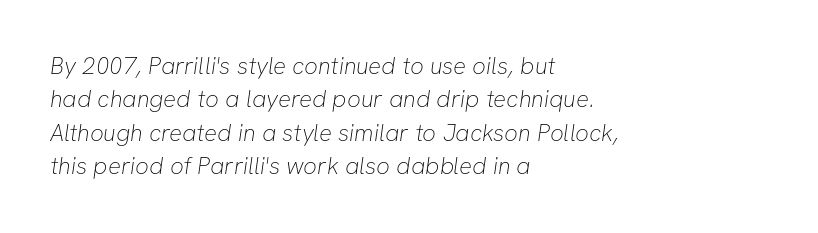
{"bold": "no", "underline": "no", "align": "left", "line_spacing": "normal", "line_spacing_ratio": 1.39, "letter_spacing": "normal", "letter_spacing_em": 0.0, "glyph_px": 24}
